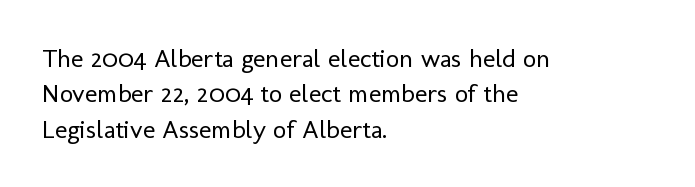
Vertically, the passage feels balanced, rows spaced as you'd expect. No italicization has been applied; the sample stays upright. A bare baseline throughout the passage. Think standard paragraph weight, or any step lighter than that.
